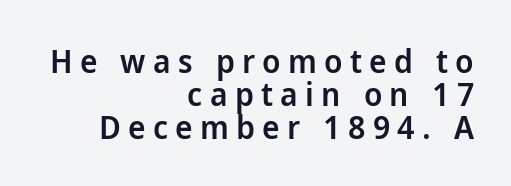
A somewhat darkened texture: the type is semibold rather than bold. Rule under the text: the space is simply empty. How are the letters spaced? Widely, with obvious added tracking. The rendering uses natural spacing where letterforms have individual widths. Unlike italic type, these characters show no tilt at all. Is there much room between lines? No — they nearly touch.
